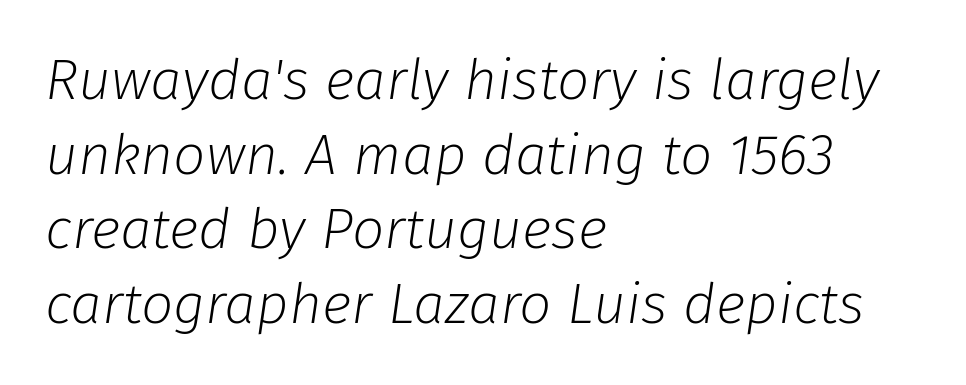
Q: Is the text bold? A: No.
Q: Is the text italic (slanted)? A: Yes, it leans right by about 8 degrees.
Q: Is the text underlined? A: No.
Q: How is the paragraph aligned? A: Left-aligned.
Q: Is the spacing between letters normal or unusually wide? A: Normal.
Q: Is the spacing between lines tight, normal or loose? A: Normal.
Q: Width (condensed, normal, or wide)? A: Normal.
Q: Stroke contrast? A: Low.
Q: x-height? A: Medium.
Q: Monospaced? A: No.
